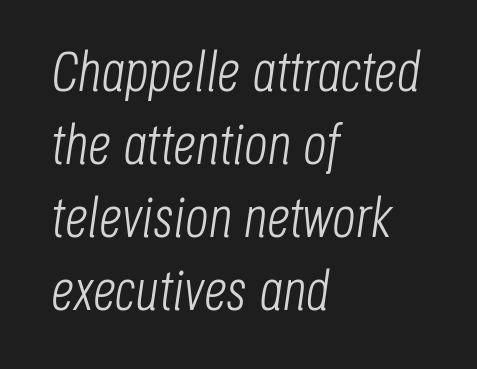
The image shows 57 px light, condensed type, italic (leaning right); set left-aligned, normal line spacing (1.28x), normal letter spacing, not underlined; low stroke contrast and a large x-height.
